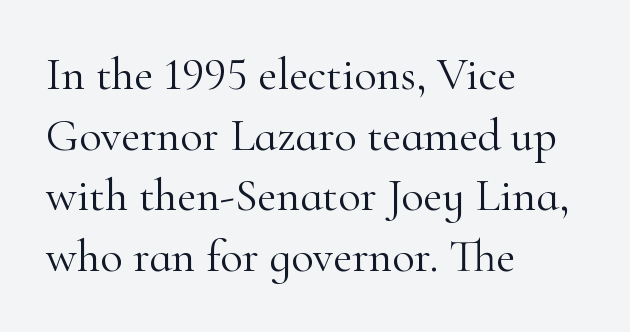
When letters stand straight like this, we call the style roman or upright. The letterforms sit shoulder to shoulder at normal distance. If you drew a ruler down the left edge, every line would touch it. Looks like regular typesetting: each glyph gets only the width it needs.
